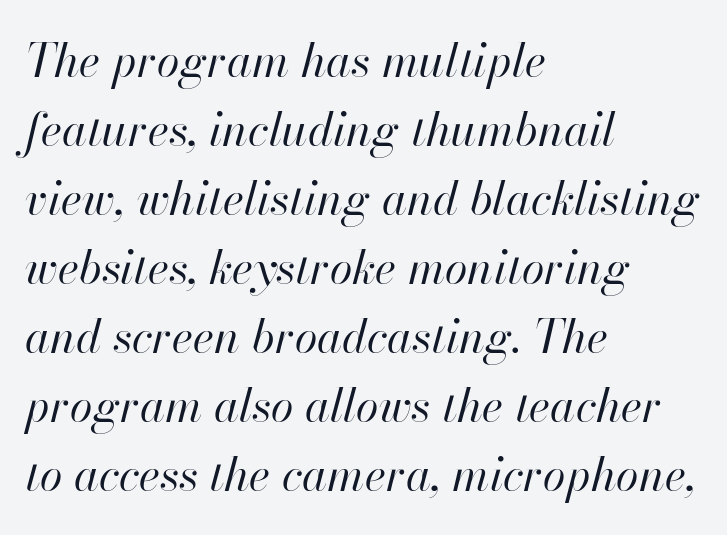
Any mark beneath the type? The region is blank. This sample uses plain, unmodified letter spacing. Interline gaps are of average width in this sample. The cut favours lightness, reaching ordinary text weight at its darkest.
